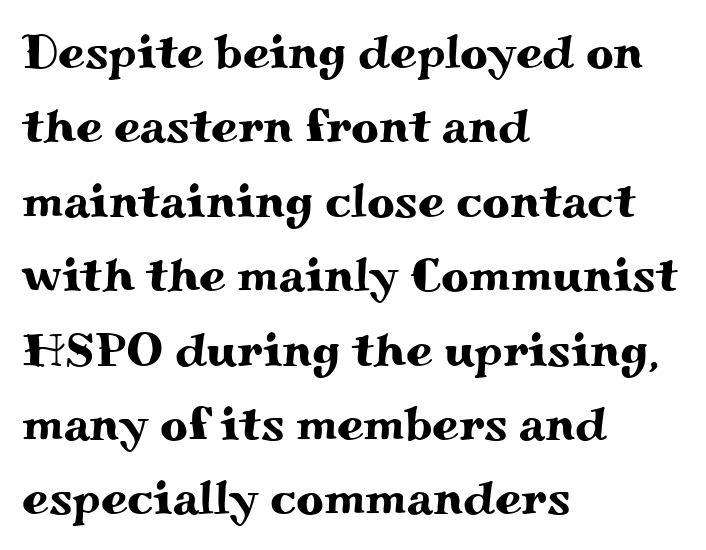
Ascenders rise straight up at ninety degrees. Quick note: underline off. The passage shown stacks its lines at a standard gap. The lines in this sample share a left origin and differ only in where they stop.
